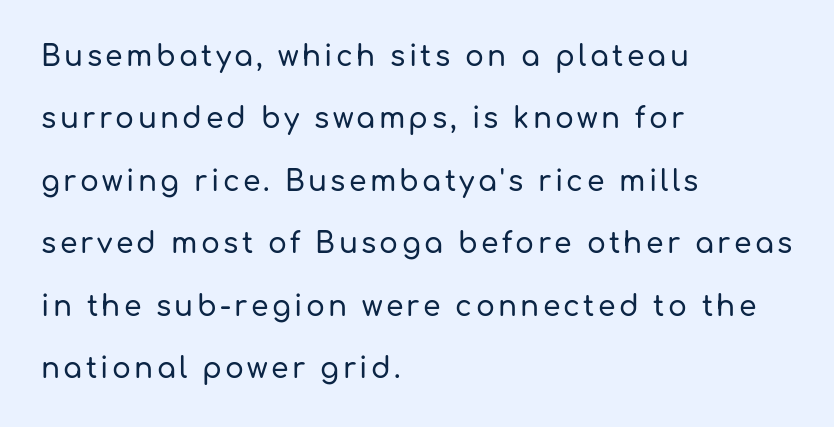
In terms of posture, this sample is upright. Unmarked baselines from the first word to the last. Vertically, the passage feels expansive, rows floating well apart. The typesetter chose a ragged-right arrangement here.
